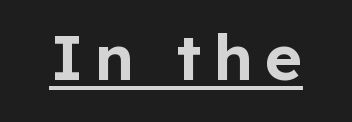
The image shows 63 px sans-serif type, upright; set underlined; low stroke contrast and a medium x-height.
